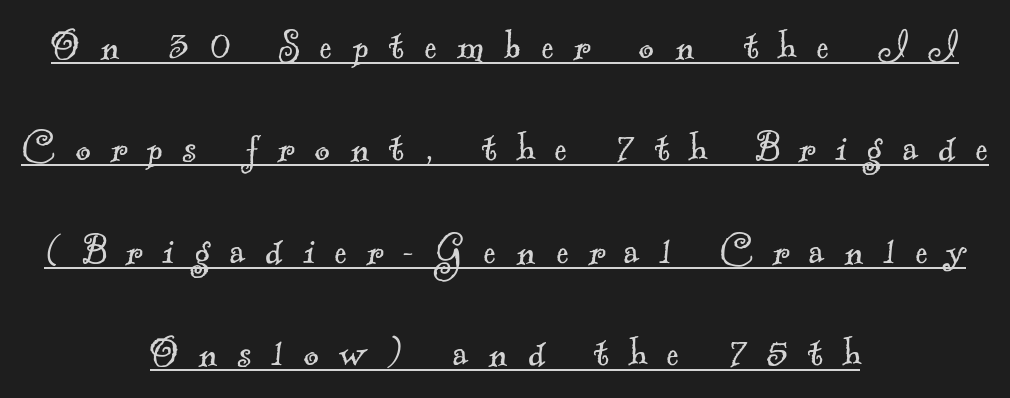
The image shows 47 px light serif type; set centered, loose line spacing (2.18x), unusually wide letter spacing (+0.43 em), underlined; a small x-height.
